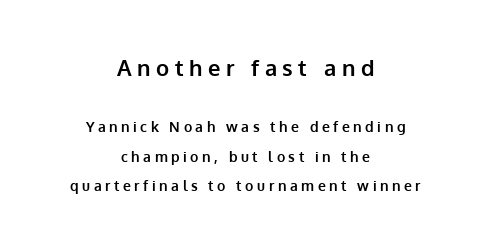
The space directly below the letters is spotless. Each new line begins a long way beneath the previous one. The lines are quadded center. The tracking reads as deliberately expanded to a designer's eye.
